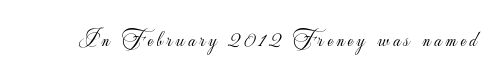
{"bold": "no", "underline": "no", "glyph_px": 23}
